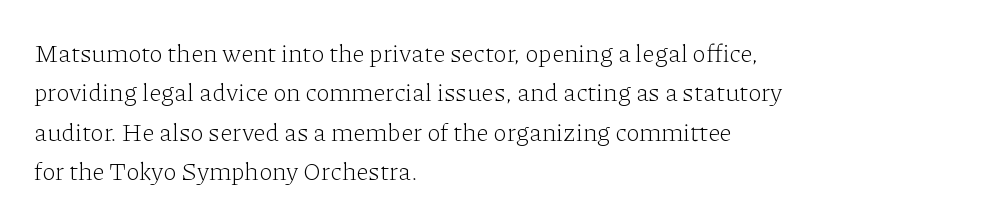
The image shows 25 px text type, upright; set left-aligned, normal line spacing (1.58x), normal letter spacing, not underlined.
